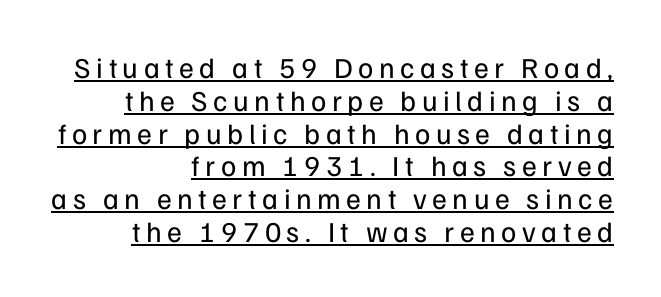
The image shows 29 px regular-weight sans-serif type, upright; set right-aligned, tight line spacing (1.13x), underlined; low stroke contrast and a medium x-height.
